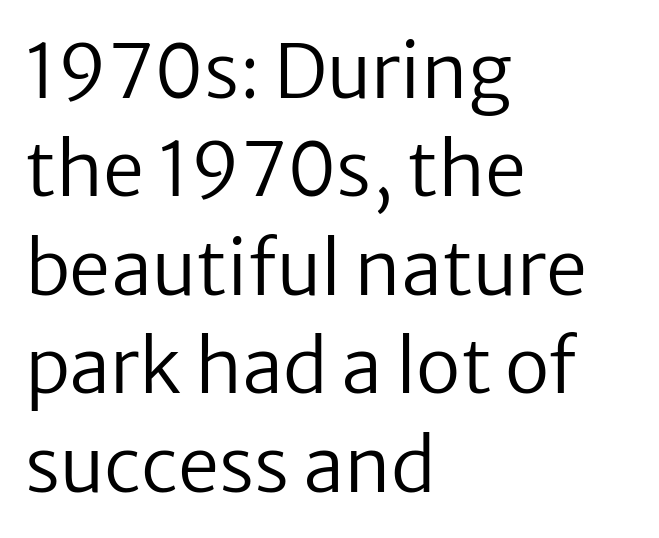
Check the space under the baseline: it is left empty. Horizontal alignment here is leftward, the default for most running prose. Tracking here is standard; glyphs follow each other at the usual distance. Is this a fixed-width face? No — the glyphs have proportional, varying widths. On a weight scale, this lands at 450 or below.
